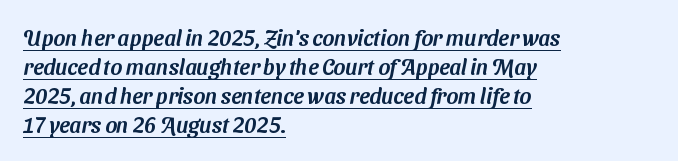
Q: Is the text underlined? A: Yes.
Q: How is the paragraph aligned? A: Left-aligned.
Q: Is the spacing between letters normal or unusually wide? A: Normal.
Q: Is the spacing between lines tight, normal or loose? A: Normal.
